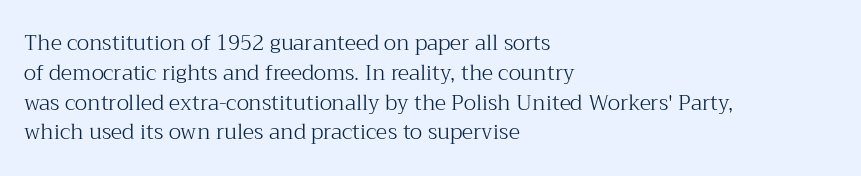
Quick note: interline space is typical. Nothing unusual about the tracking: characters are spaced as the font intends. Unmarked baselines from the first word to the last. No italicization has been applied; the sample stays upright.
